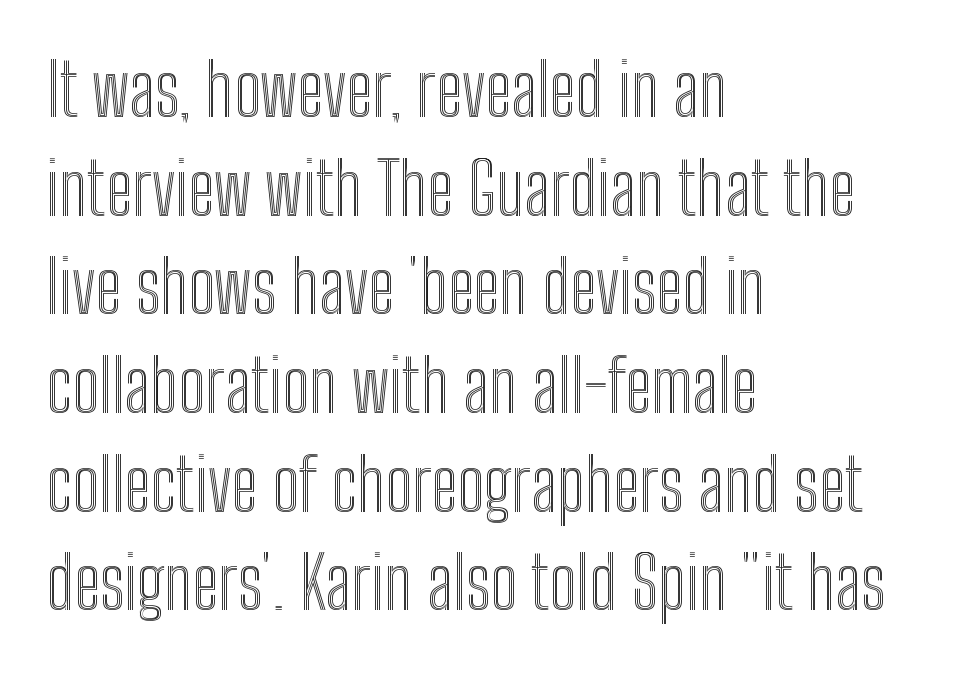
{"italic": "no", "width": "condensed", "x_height": "medium", "monospaced": "no", "underline": "no", "align": "left", "line_spacing": "normal", "line_spacing_ratio": 1.37, "letter_spacing": "normal", "letter_spacing_em": 0.0, "glyph_px": 72}
